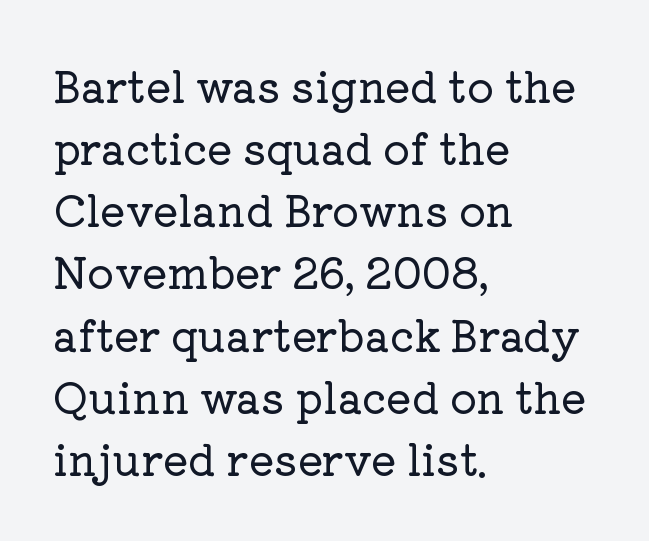
Q: Is the text italic (slanted)? A: No, it is upright.
Q: Is the typeface a serif or a sans-serif typeface? A: Serif.
Q: Is the text underlined? A: No.
Q: How is the paragraph aligned? A: Left-aligned.
Q: Is the spacing between letters normal or unusually wide? A: Normal.
Q: Is the spacing between lines tight, normal or loose? A: Normal.
Q: Width (condensed, normal, or wide)? A: Normal.
Q: Stroke contrast? A: Low.
Q: x-height? A: Medium.
Q: Monospaced? A: No.
